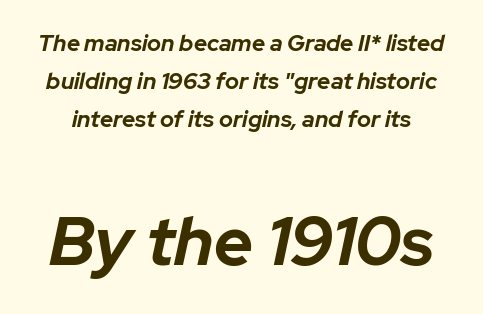
Default kerning and tracking; the words read as compact shapes. Each letter keeps its own natural width here, so spacing adapts to shape. Caption: bold face, heavy strokes. Successive baselines arrive at the customary interval. The glyphs look as if they've been sheared to an angle. Each row of text sits above clean, open space.
